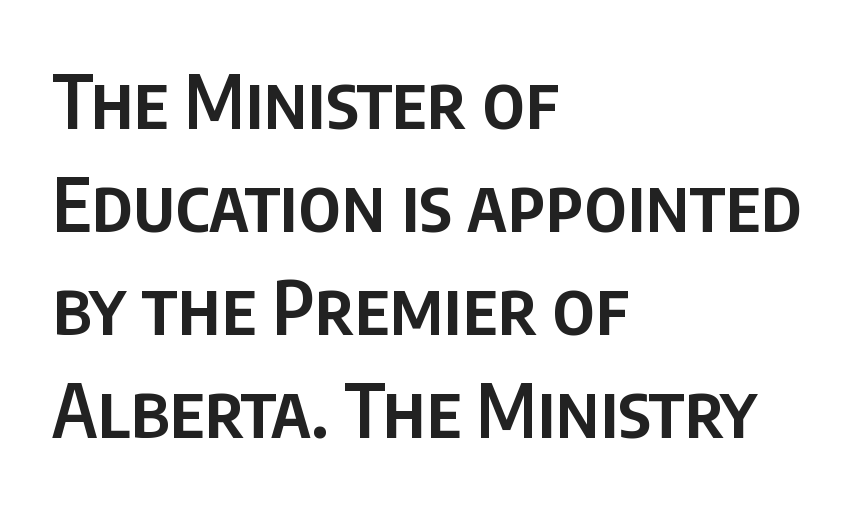
This sample has the flowing, uneven cadence of proportional lettering. Stroke thickness is moderately raised; the sample reads as semibold. Is there any slant? The stems are plumb. Between one letter and the next there's only the usual sliver of space.
